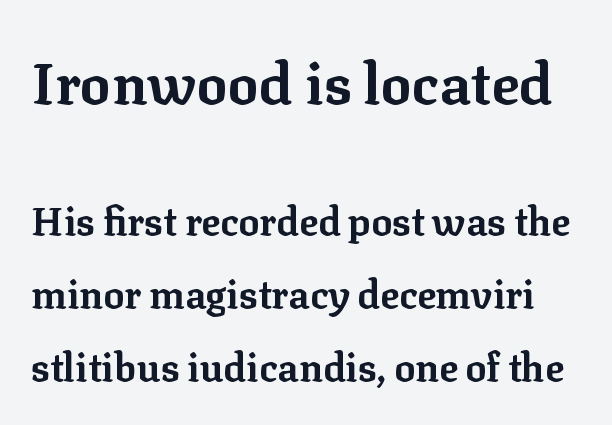
Is this a sans? No — the strokes have serifs. In terms of letterspacing, this is plain default setting. On the weight axis this lands at bold, roughly 700. The letters stand straight up with perfectly vertical stems. The letters advance in unequal steps, a hallmark of proportional type. Has an underline been added? It has not.
